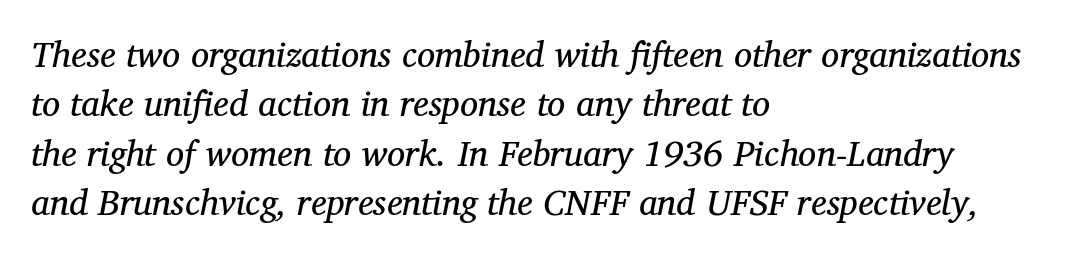
The letters sit at their default tracking, neither squeezed nor spread. Honestly, the row spacing looks completely unremarkable. The string is rendered with underlining switched off. The passage shown is typed in a proportional face where columns would drift. The strokes carry an ordinary text weight at most. Casual observation: everything's shoved over to the left.
